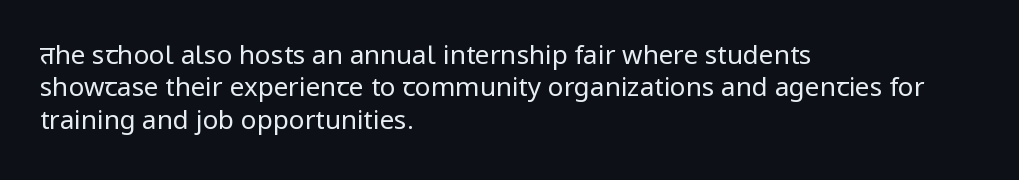
{"italic": "no", "bold": "no", "underline": "no", "align": "left", "line_spacing": "normal", "line_spacing_ratio": 1.25, "letter_spacing": "normal", "letter_spacing_em": 0.0, "glyph_px": 26}
